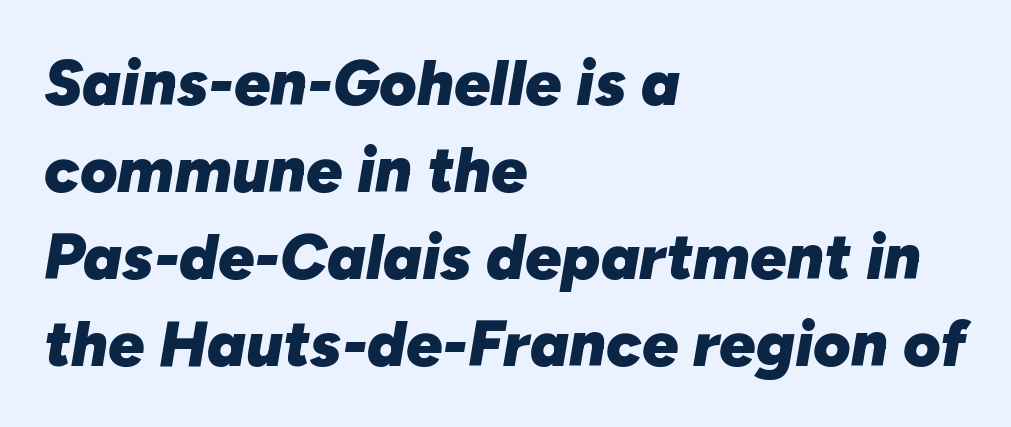
{"italic": "yes", "lean": "right", "slant_degrees": 10, "bold": "yes", "weight": "heavy", "width": "normal", "stroke_contrast": "low", "x_height": "medium", "monospaced": "no", "underline": "no", "align": "left", "line_spacing": "normal", "line_spacing_ratio": 1.36, "letter_spacing": "normal", "letter_spacing_em": 0.0, "glyph_px": 64}
